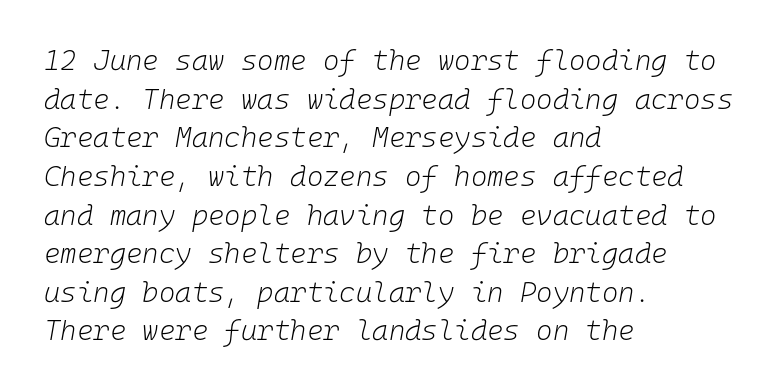
The image shows 28 px light type, italic (leaning right), monospaced; set left-aligned, normal line spacing (1.38x), normal letter spacing, not underlined; low stroke contrast and a medium x-height.
